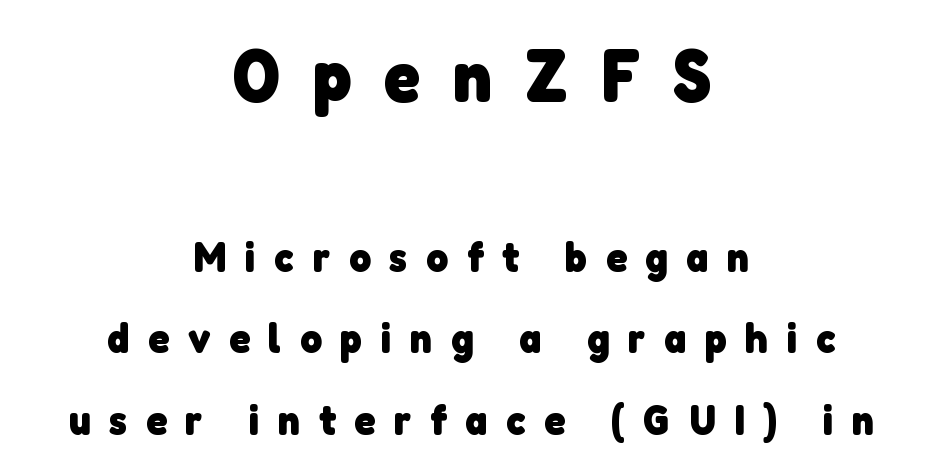
Proportional: the letters do not fall into vertical columns. Is the lower block the larger one? No — the upper block carries the bigger type. The horizontal fit of the characters is loose and conspicuously gappy. On the weight axis this lands at bold, roughly 700. Check under the words: just untouched page.
